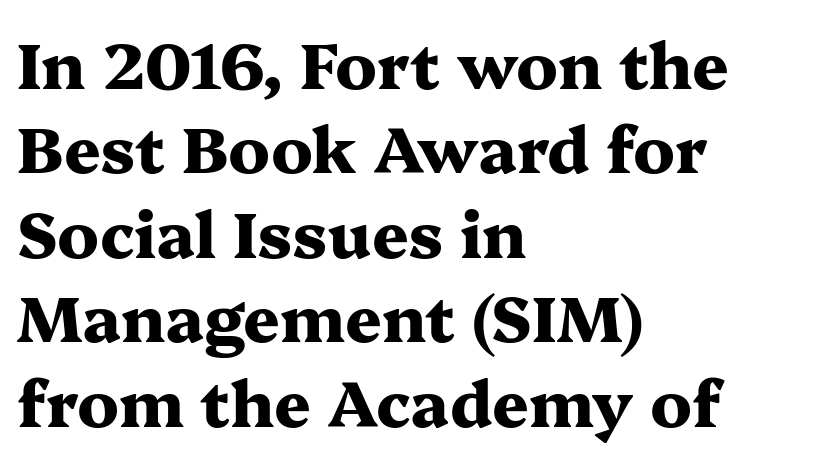
Q: Is the text bold? A: Yes.
Q: Is the text italic (slanted)? A: No, it is upright.
Q: Is the typeface a serif or a sans-serif typeface? A: Serif.
Q: Is the text underlined? A: No.
Q: How is the paragraph aligned? A: Left-aligned.
Q: Is the spacing between letters normal or unusually wide? A: Normal.
Q: Is the spacing between lines tight, normal or loose? A: Normal.
Q: Width (condensed, normal, or wide)? A: Wide.
Q: Stroke contrast? A: Medium.
Q: x-height? A: Medium.
Q: Monospaced? A: No.
